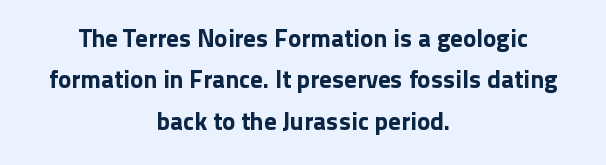
The image shows 25 px text type, upright; set centered, normal line spacing (1.66x), normal letter spacing, not underlined.
